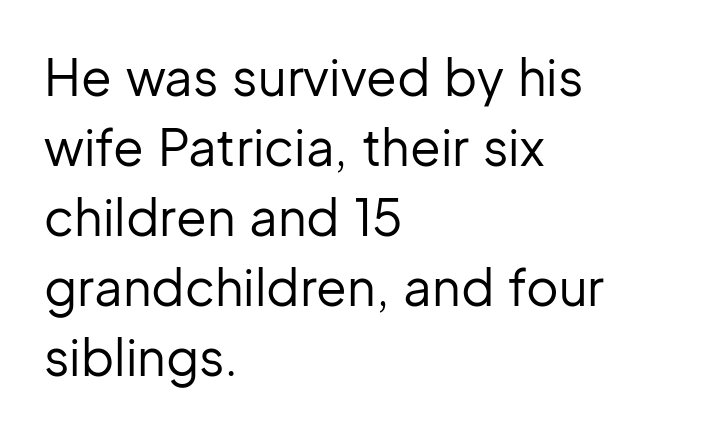
{"serif": "no", "italic": "no", "bold": "no", "weight": "regular", "width": "normal", "stroke_contrast": "low", "x_height": "medium", "monospaced": "no", "underline": "no", "align": "left", "line_spacing": "normal", "line_spacing_ratio": 1.4, "letter_spacing": "normal", "letter_spacing_em": 0.0, "glyph_px": 50}
